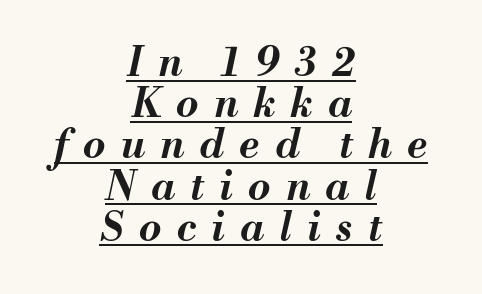
The image shows 40 px bold type, italic (leaning right); set centered, tight line spacing (1.03x), unusually wide letter spacing (+0.39 em), underlined; medium stroke contrast and a small x-height.
